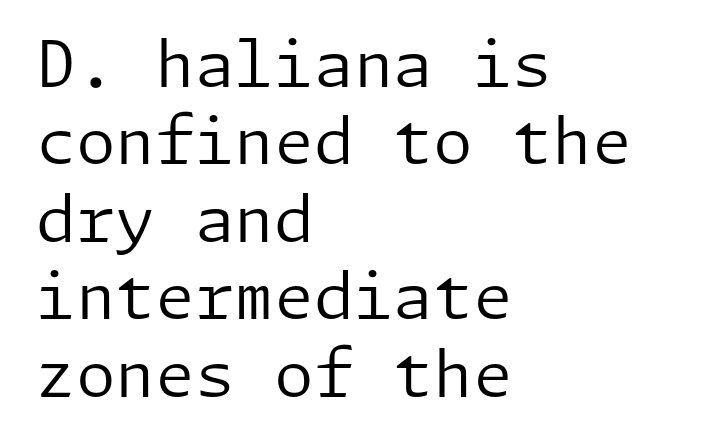
{"serif": "no", "italic": "no", "bold": "no", "weight": "regular", "width": "normal", "stroke_contrast": "low", "x_height": "medium", "underline": "no", "align": "left", "line_spacing_ratio": 1.21, "letter_spacing": "normal", "letter_spacing_em": 0.0, "glyph_px": 64}
